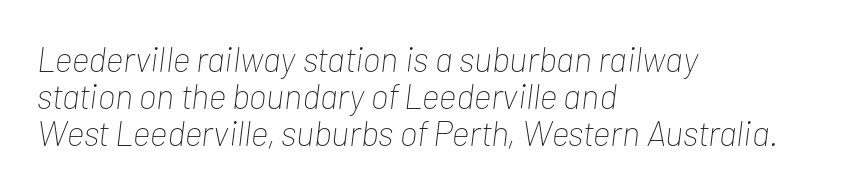
{"italic": "yes", "lean": "right", "slant_degrees": 7, "bold": "no", "weight": "thin", "width": "condensed", "stroke_contrast": "low", "x_height": "medium", "monospaced": "no", "underline": "no", "align": "left", "line_spacing": "tight", "line_spacing_ratio": 1.06, "letter_spacing": "normal", "letter_spacing_em": 0.0, "glyph_px": 35}
